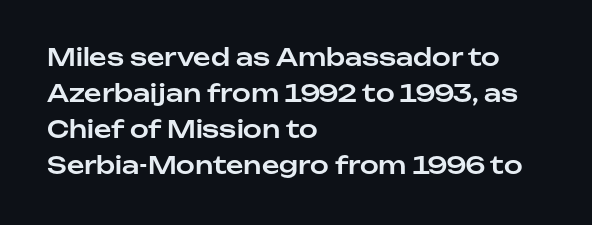
The image shows 24 px text type, upright; set left-aligned, normal line spacing (1.5x), normal letter spacing, not underlined.
